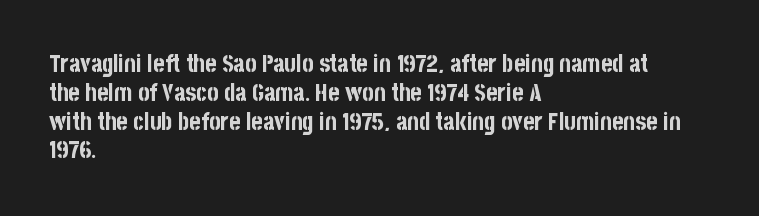
A classic flush-left, rag-right setting is used for this passage. Plenty of ink on the page — the face is bold. A typesetter would mark this as roman, not italic. In terms of letterspacing, this is plain default setting. The zone under the glyphs is completely vacant.
